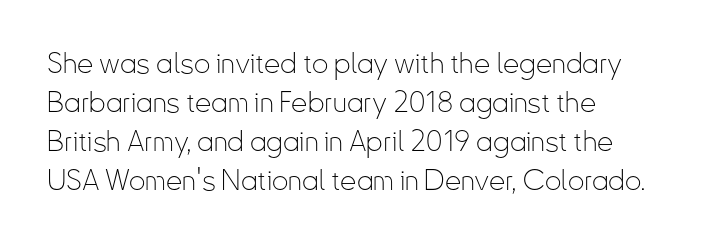
Q: Is the text bold? A: No.
Q: Is the text italic (slanted)? A: No, it is upright.
Q: Is the typeface a serif or a sans-serif typeface? A: Sans-serif.
Q: Is the text underlined? A: No.
Q: How is the paragraph aligned? A: Left-aligned.
Q: Is the spacing between letters normal or unusually wide? A: Normal.
Q: Is the spacing between lines tight, normal or loose? A: Normal.
Q: Width (condensed, normal, or wide)? A: Condensed.
Q: Stroke contrast? A: Low.
Q: x-height? A: Small.
Q: Monospaced? A: No.
